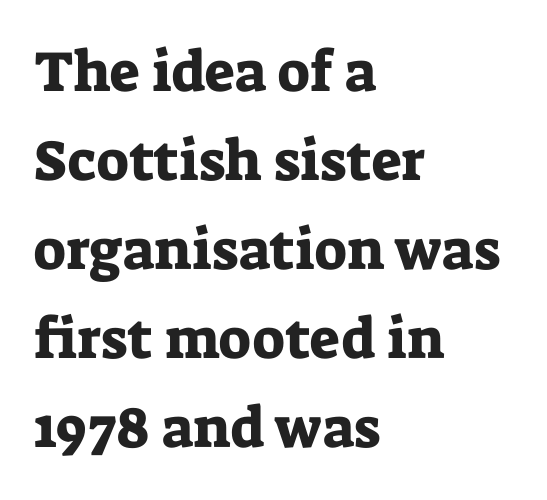
The specimen omits any rule beneath the text block's lines. One-word summary of the alignment: left. Students, observe: this is what conventionally led text looks like. This is serif lettering, the kind often seen in printed books. Nope, not italic — everything's standing straight. You could not count columns in this text — the font is proportionally spaced.
